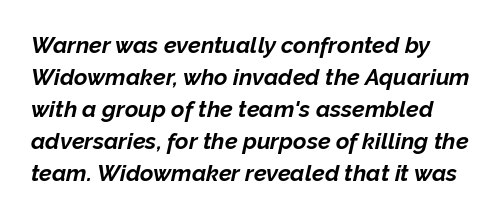
Q: Is the text bold? A: Yes.
Q: Is the text italic (slanted)? A: Yes, it leans right by about 12 degrees.
Q: Is the text underlined? A: No.
Q: Is the spacing between letters normal or unusually wide? A: Normal.
Q: Is the spacing between lines tight, normal or loose? A: Normal.
